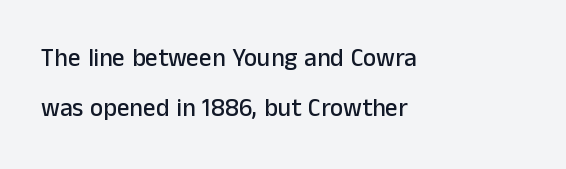
{"italic": "no", "underline": "no", "align": "left", "line_spacing": "loose", "line_spacing_ratio": 2.02, "letter_spacing": "normal", "letter_spacing_em": 0.0, "glyph_px": 25}
